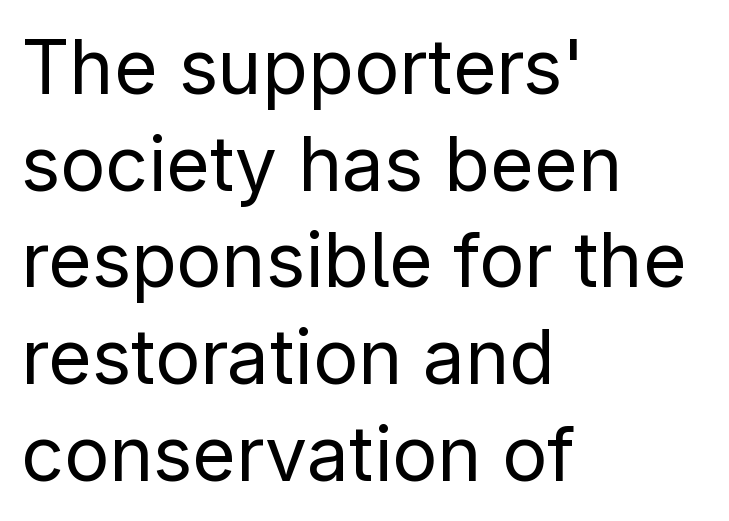
Caption: multi-line text, flush left, ragged right. A light-to-regular cut is what we see here. The font family rendered here belongs to the sans-serif group. The vertical gap from one line to the next is medium. Between one letter and the next there's only the usual sliver of space.
